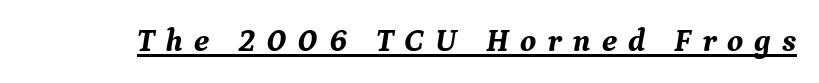
Q: Is the text bold? A: Yes.
Q: Is the text italic (slanted)? A: Yes, it leans right by about 9 degrees.
Q: Is the typeface a serif or a sans-serif typeface? A: Serif.
Q: Is the text underlined? A: Yes.
Q: Is the spacing between letters normal or unusually wide? A: Unusually wide.
Q: Width (condensed, normal, or wide)? A: Normal.
Q: Stroke contrast? A: Medium.
Q: x-height? A: Medium.
Q: Monospaced? A: No.
